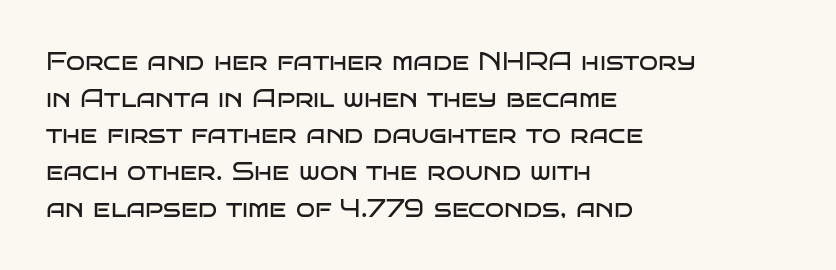
Q: Is the text bold? A: No.
Q: Is the text italic (slanted)? A: No, it is upright.
Q: Is the text underlined? A: No.
Q: How is the paragraph aligned? A: Left-aligned.
Q: Is the spacing between letters normal or unusually wide? A: Normal.
Q: Is the spacing between lines tight, normal or loose? A: Normal.
